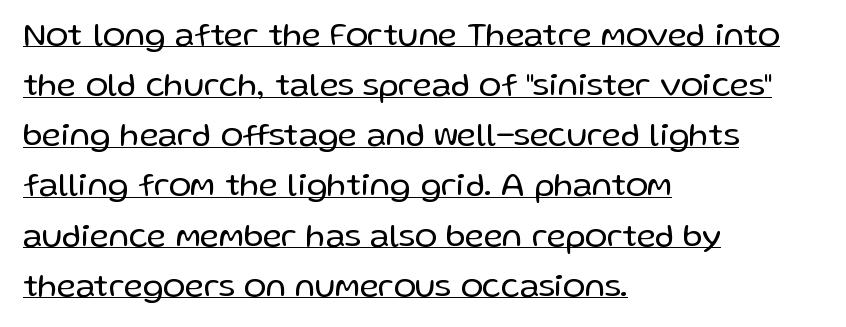
The image shows 33 px regular-weight sans-serif type, upright; set left-aligned, normal line spacing (1.52x), normal letter spacing, underlined; low stroke contrast and a medium x-height.
